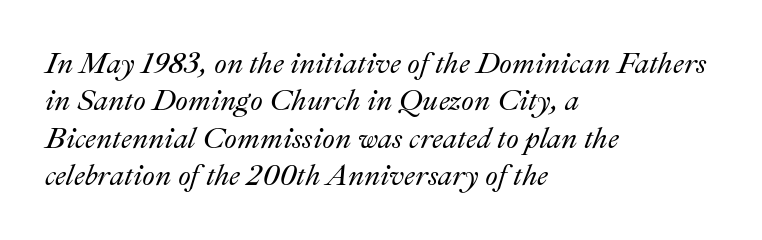
Think of a printed novel: that variable character pitch is what you see here. Is there much room between lines? A standard amount, neither cramped nor airy. The passage is arranged the way most books set body copy — flush left. The specimen omits any rule beneath the text block's lines.
